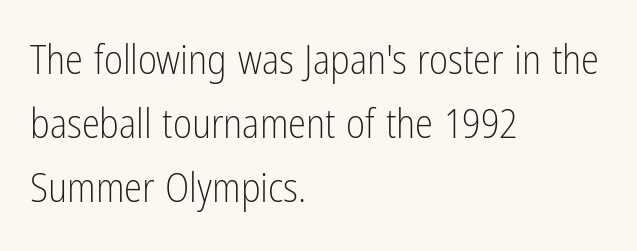
The image shows 41 px light, condensed sans-serif type, upright; set left-aligned, normal line spacing (1.56x), normal letter spacing, not underlined; low stroke contrast and a medium x-height.
